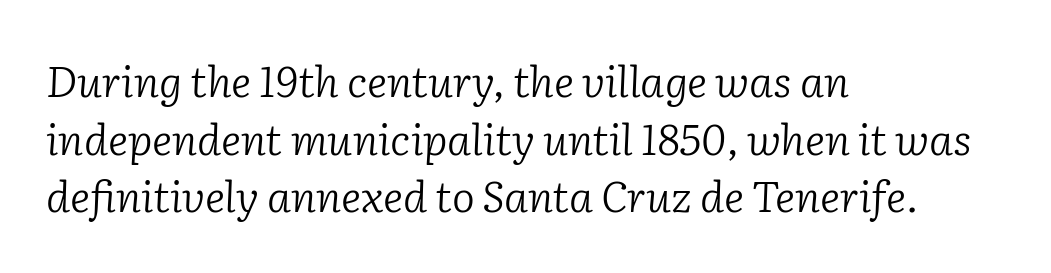
The image shows 43 px light serif type, italic (leaning right); set left-aligned, normal line spacing (1.34x), normal letter spacing, not underlined; low stroke contrast and a medium x-height.
